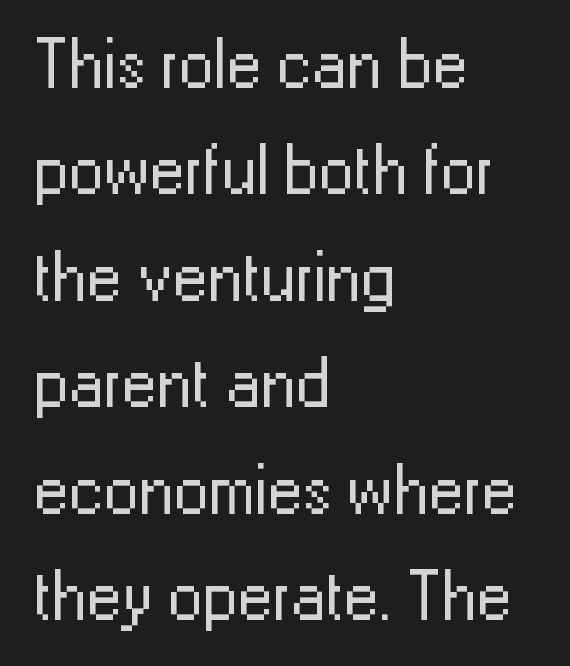
{"serif": "no", "italic": "no", "bold": "no", "weight": "regular", "width": "normal", "stroke_contrast": "low", "x_height": "medium", "monospaced": "no", "underline": "no", "align": "left", "line_spacing": "normal", "line_spacing_ratio": 1.52, "letter_spacing": "normal", "letter_spacing_em": 0.0, "glyph_px": 70}
